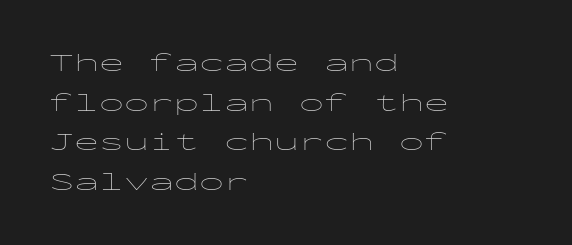
Q: Is the text bold? A: No.
Q: Is the text italic (slanted)? A: No, it is upright.
Q: Is the text underlined? A: No.
Q: How is the paragraph aligned? A: Left-aligned.
Q: Is the spacing between letters normal or unusually wide? A: Normal.
Q: Is the spacing between lines tight, normal or loose? A: Normal.
